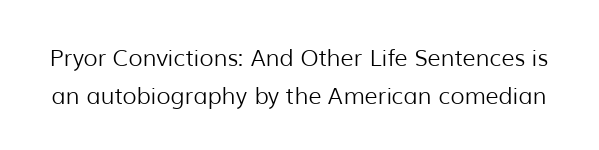
{"italic": "no", "bold": "no", "underline": "no", "line_spacing": "normal", "line_spacing_ratio": 1.66, "letter_spacing": "normal", "letter_spacing_em": 0.0, "glyph_px": 23}
